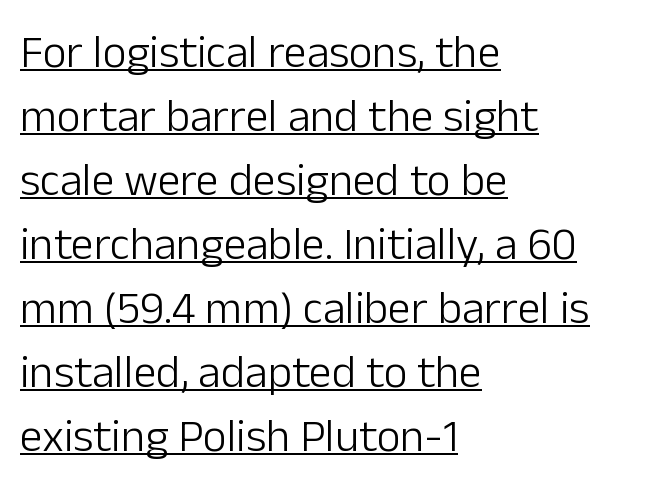
The image shows 46 px light sans-serif type, upright; set left-aligned, normal line spacing (1.39x), normal letter spacing, underlined; low stroke contrast and a medium x-height.
